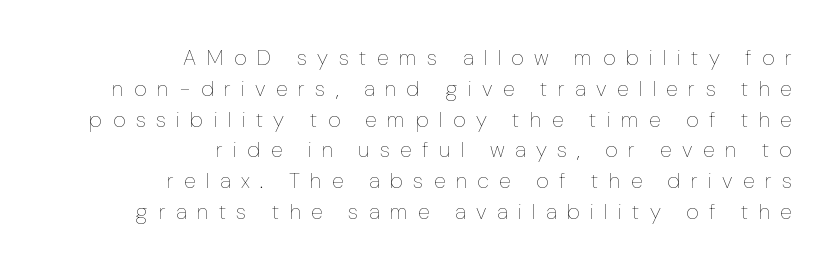
This is the regular roman posture of the typeface. Only glyphs here, with clear space below each row. Tracking value appears strongly positive — letters spread wide. Summary of vertical rhythm: regular, with standard interline spacing. The ragged edge is on the left, which tells us the setting is flush right. The passage shown is not bold in any degree.
